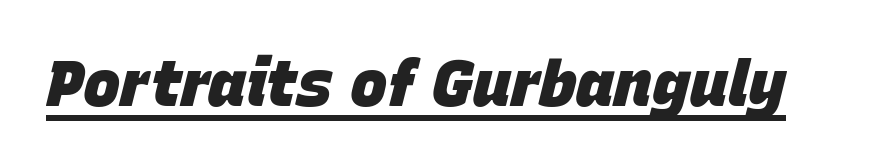
Quick note: underline on. Character widths vary here, with narrow letters taking less room than wide ones. Here the glyphs are tracked normally, forming tight word shapes. The letters are slanted; this is an italic face.
